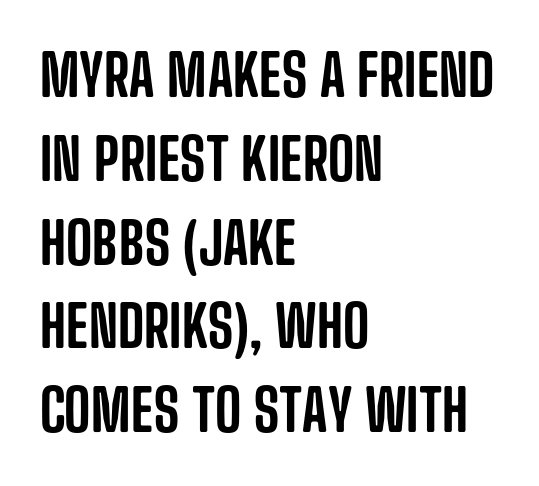
Does the leading feel generous? No, just average. The type family on display is of the sans-serif kind. Underlining? Definitely not there. Looks like regular typesetting: each glyph gets only the width it needs. This sample uses plain, unmodified letter spacing.
